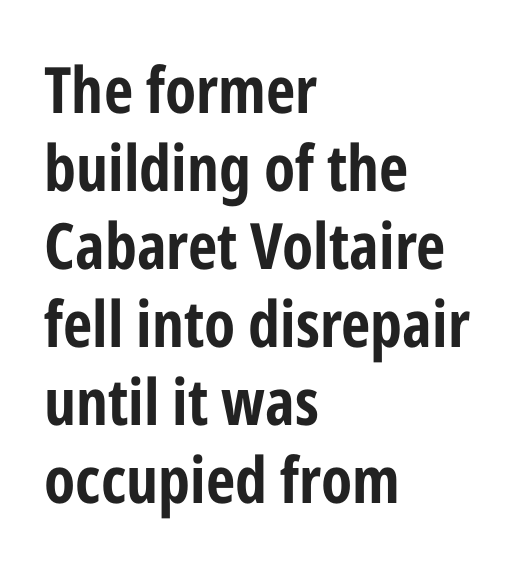
{"serif": "no", "italic": "no", "bold": "yes", "weight": "bold", "width": "condensed", "stroke_contrast": "low", "x_height": "medium", "monospaced": "no", "underline": "no", "align": "left", "line_spacing_ratio": 1.22, "letter_spacing": "normal", "letter_spacing_em": 0.0, "glyph_px": 64}
